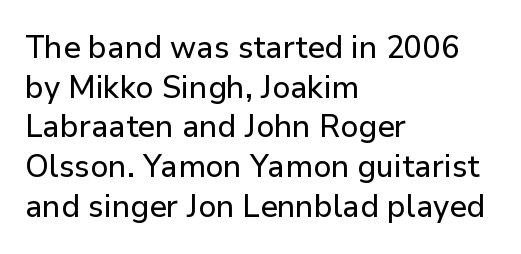
No italicization has been applied; the sample stays upright. Decoration check: the copy has no underline. Horizontally, the lines are justified to the leading edge only. Caption: standard tracking, unaltered. To sum up the face: it is a sans, with no serifs.
